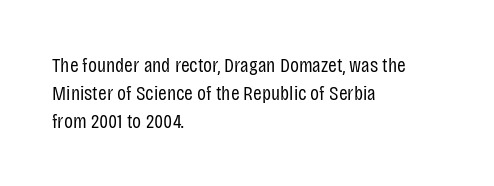
{"italic": "no", "bold": "no", "underline": "no", "align": "left", "line_spacing": "normal", "line_spacing_ratio": 1.33, "letter_spacing": "normal", "letter_spacing_em": 0.0, "glyph_px": 21}
